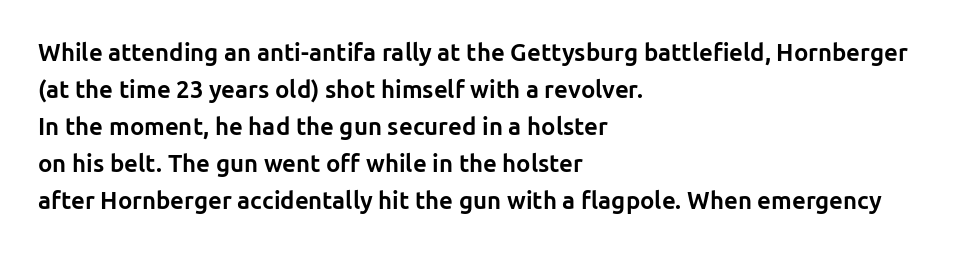
Q: Is the text bold? A: Yes.
Q: Is the text italic (slanted)? A: No, it is upright.
Q: Is the text underlined? A: No.
Q: How is the paragraph aligned? A: Left-aligned.
Q: Is the spacing between letters normal or unusually wide? A: Normal.
Q: Is the spacing between lines tight, normal or loose? A: Normal.
